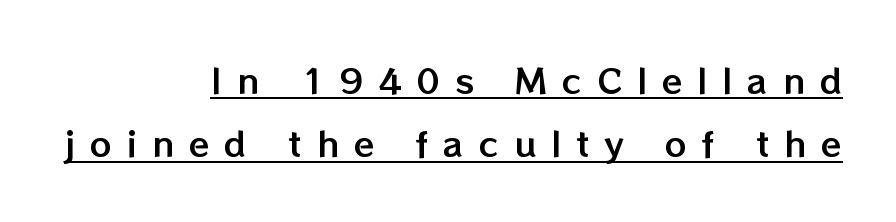
{"italic": "no", "width": "normal", "stroke_contrast": "low", "x_height": "medium", "monospaced": "no", "underline": "yes", "align": "right", "line_spacing_ratio": 1.86, "letter_spacing": "wide", "letter_spacing_em": 0.44, "glyph_px": 34}
